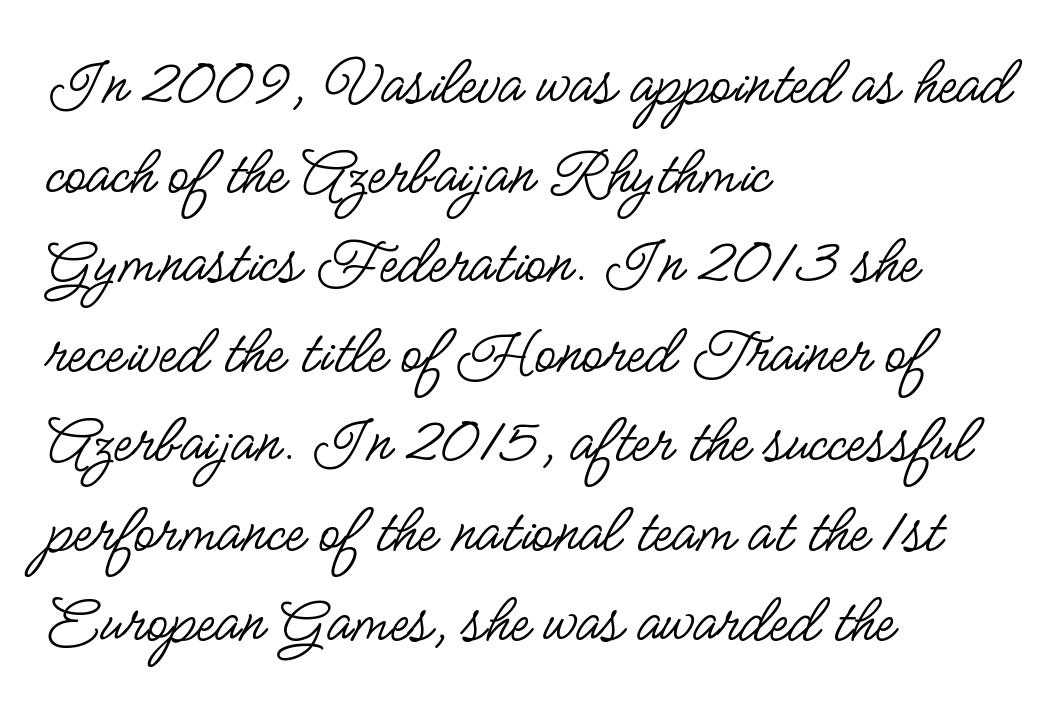
Teacher's note: observe the even left margin — that is flush-left alignment. Vertical stems look standard width or narrower in stroke. Reading down the column, the eye jumps a familiar distance to each next line. The gap between lines stays unmarked.
